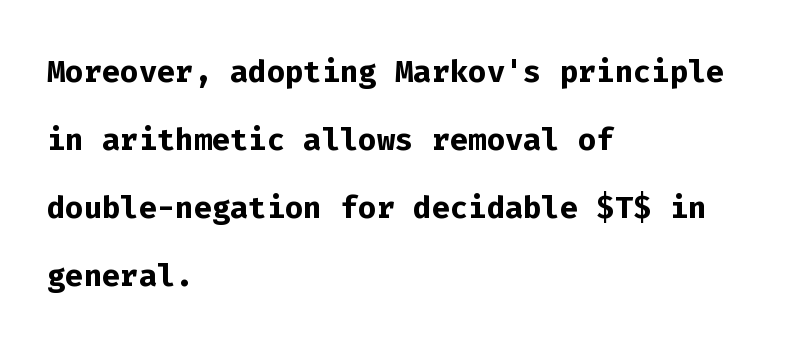
The image shows 43 px semibold sans-serif type, upright, monospaced; set left-aligned, normal line spacing (1.58x), normal letter spacing, not underlined; low stroke contrast and a medium x-height.
